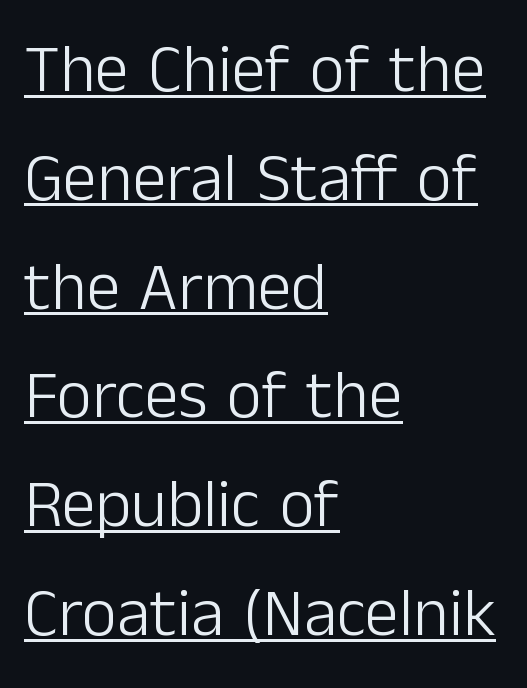
Designer's note — italics off, roman on. Stroke terminals: plain, sans-serif. Standard letterfit; no display-style spreading of the glyphs. Character widths vary here, with narrow letters taking less room than wide ones. The compositor pushed each line to the left boundary. No extra ink here — the face is not bold.
